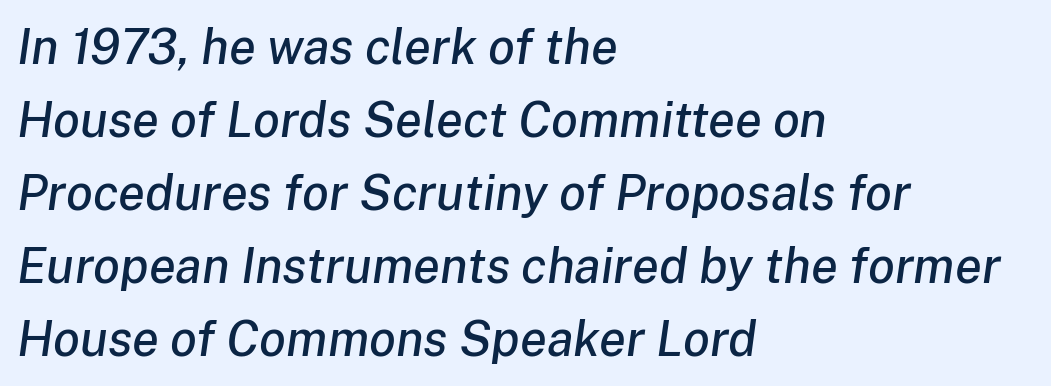
Descenders are the only things crossing below the line. The face used here has a pronounced slope to its letters. All the whitespace from short lines collects on the right. Letter spacing: default. The passage shown is typed in a proportional face where columns would drift.
